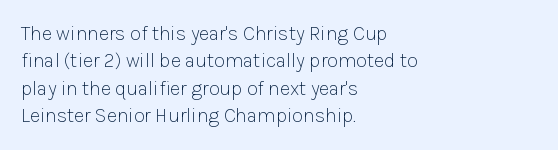
Caption: standard tracking, unaltered. Alignment: flush left. Line spacing here is normal. Weight: not bold — regular or lighter.
